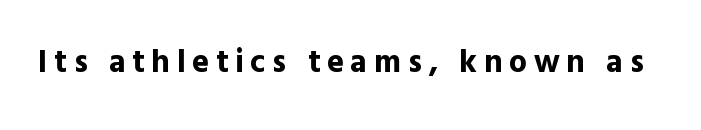
Q: Is the text bold? A: Yes.
Q: Is the text italic (slanted)? A: No, it is upright.
Q: Is the typeface a serif or a sans-serif typeface? A: Sans-serif.
Q: Is the text underlined? A: No.
Q: Is the spacing between letters normal or unusually wide? A: Unusually wide.
Q: Width (condensed, normal, or wide)? A: Normal.
Q: x-height? A: Medium.
Q: Monospaced? A: No.
